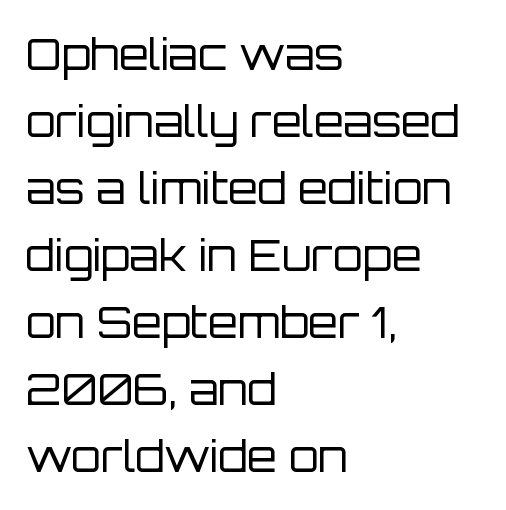
A quiet, ordinary-to-light weight characterises the typeface. The lines are quadded left. A typesetter would call this leading conventional body-copy spacing. The passage shown is typed in a proportional face where columns would drift. A roman cut, with each character standing at attention. A typesetter would call this zero additional tracking.
